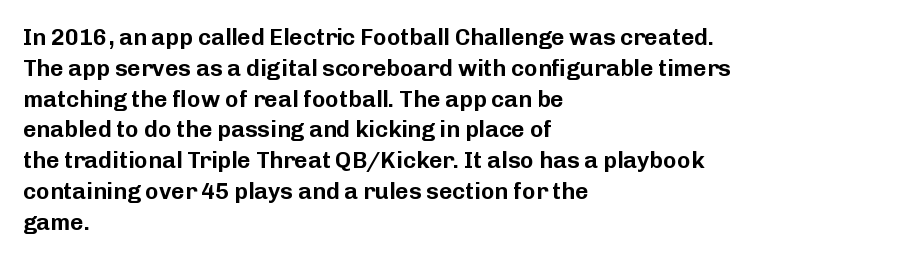
The image shows 23 px text type, upright; set left-aligned, normal line spacing (1.34x), normal letter spacing, not underlined.
